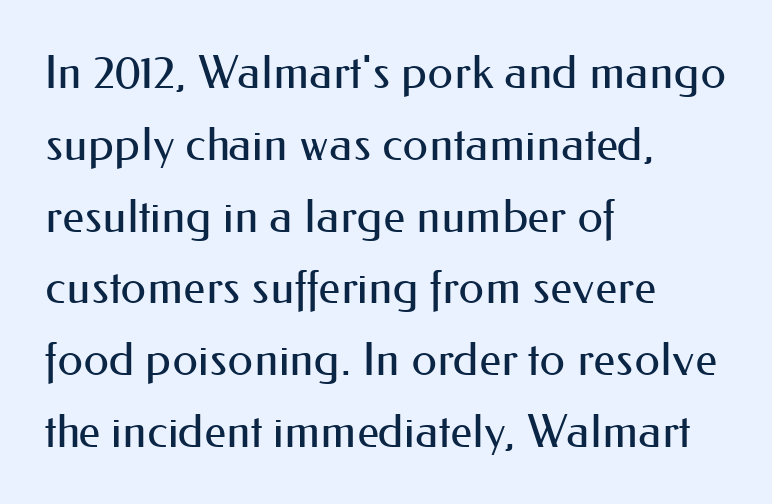
The image shows 46 px regular-weight sans-serif type, upright; set left-aligned, normal line spacing (1.56x), normal letter spacing, not underlined; medium stroke contrast and a small x-height.
